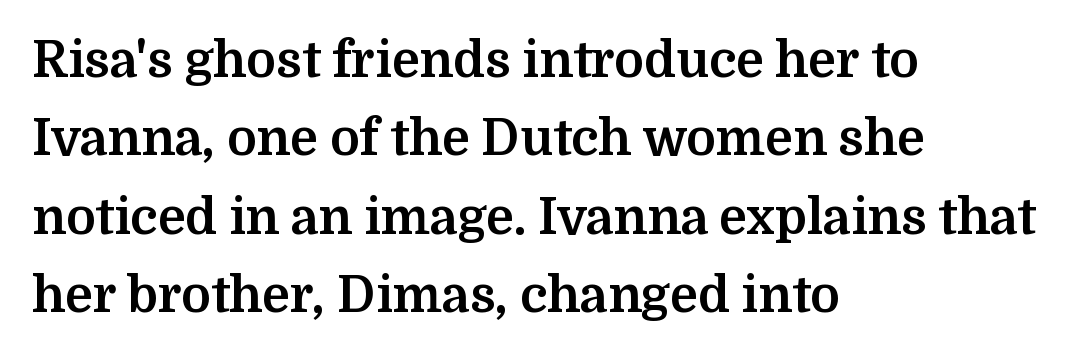
How heavy is the stroke? Heavy — this is a bold. Lines of text with bare space underneath. The passage shown is typeset with a serif family. No extra tracking has been applied to these lines.
